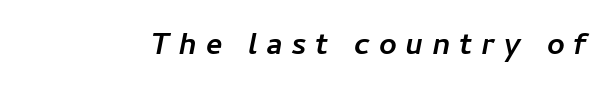
{"italic": "yes", "lean": "right", "slant_degrees": 11, "bold": "yes", "weight": "semibold", "width": "normal", "stroke_contrast": "low", "x_height": "medium", "monospaced": "no", "underline": "no", "letter_spacing": "wide", "letter_spacing_em": 0.28, "glyph_px": 31}
